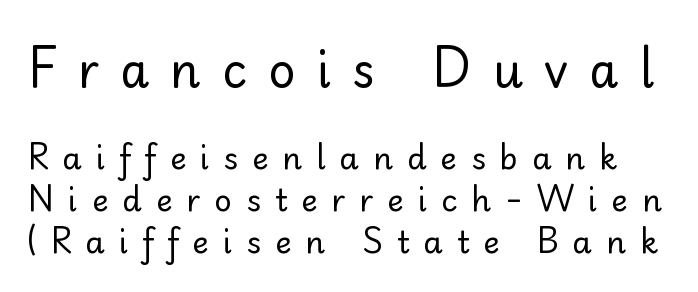
{"serif": "no", "italic": "no", "bold": "no", "weight": "regular", "width": "normal", "stroke_contrast": "low", "x_height": "small", "monospaced": "no", "underline": "no", "line_spacing": "normal", "line_spacing_ratio": 1.36, "letter_spacing": "wide", "letter_spacing_em": 0.45, "larger_block": "first", "size_ratio": 1.52, "glyph_px": 47}
